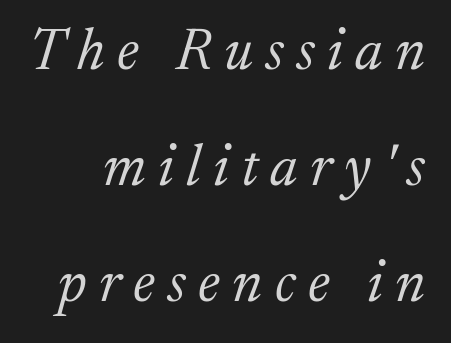
The image shows 58 px light serif type, italic (leaning right); set loose line spacing (2.0x), unusually wide letter spacing (+0.21 em), not underlined; medium stroke contrast and a medium x-height.
